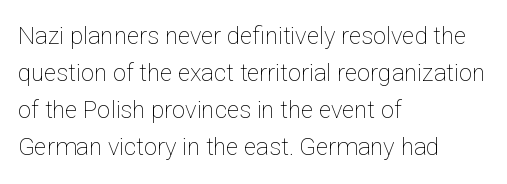
{"italic": "no", "bold": "no", "underline": "no", "align": "left", "line_spacing": "normal", "line_spacing_ratio": 1.54, "letter_spacing": "normal", "letter_spacing_em": 0.0, "glyph_px": 24}
